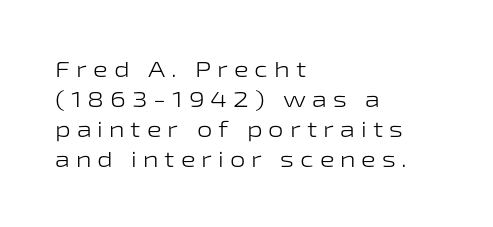
{"italic": "no", "bold": "no", "underline": "no", "align": "left", "line_spacing": "normal", "line_spacing_ratio": 1.36, "letter_spacing": "wide", "letter_spacing_em": 0.27, "glyph_px": 22}
